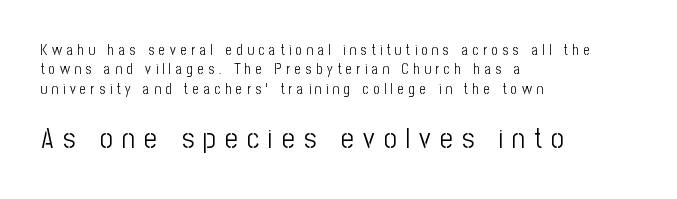
The image shows 28 px light, condensed sans-serif type, upright; set left-aligned, normal line spacing (1.38x), unusually wide letter spacing (+0.33 em), not underlined; the second (bottom) block is 2.0x larger; low stroke contrast and a medium x-height.
